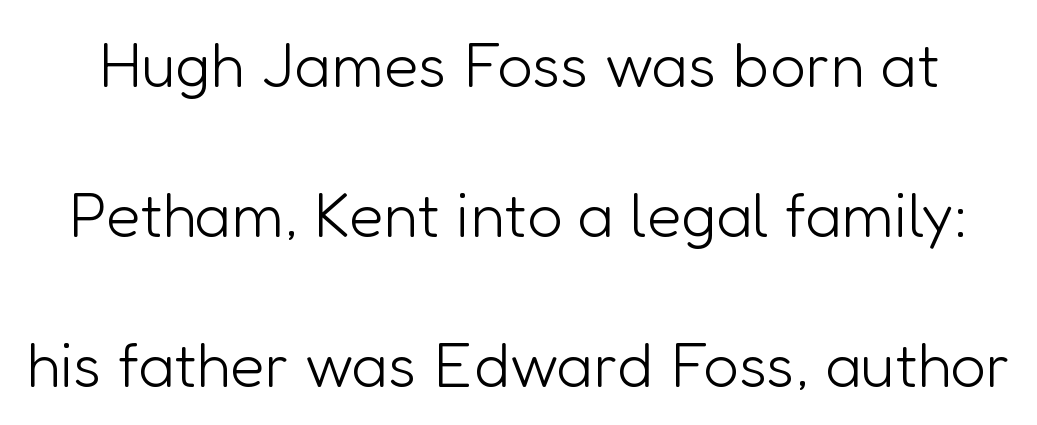
{"serif": "no", "italic": "no", "bold": "no", "weight": "light", "width": "normal", "stroke_contrast": "low", "x_height": "medium", "monospaced": "no", "underline": "no", "line_spacing": "loose", "line_spacing_ratio": 2.38, "letter_spacing": "normal", "letter_spacing_em": 0.0, "glyph_px": 63}
